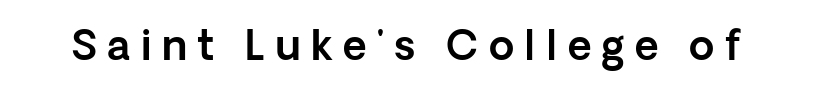
{"serif": "no", "italic": "no", "width": "normal", "x_height": "medium", "monospaced": "no", "underline": "no", "letter_spacing": "wide", "letter_spacing_em": 0.25, "glyph_px": 41}
